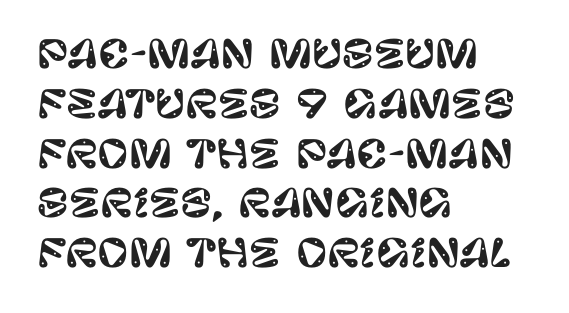
The rendering shows plain stroke endings on the letterforms — a sans-serif design. Tracking here is standard; glyphs follow each other at the usual distance. Unmarked baselines from the first word to the last. Horizontal alignment here is leftward, the default for most running prose. Interline gaps are of average width in this sample.
